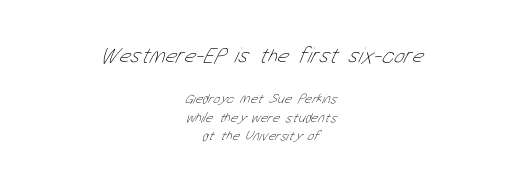
The image shows 22 px text type; set centered, normal line spacing (1.31x), normal letter spacing, not underlined; the first (top) block is 1.57x larger.
